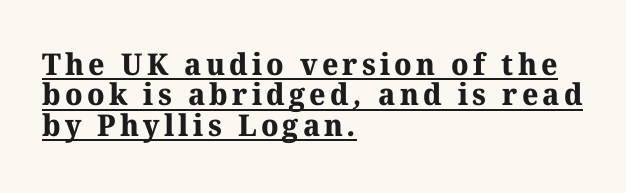
Q: Is the text bold? A: Yes.
Q: Is the typeface a serif or a sans-serif typeface? A: Serif.
Q: Is the text underlined? A: Yes.
Q: How is the paragraph aligned? A: Left-aligned.
Q: Is the spacing between lines tight, normal or loose? A: Tight.
Q: Width (condensed, normal, or wide)? A: Normal.
Q: Stroke contrast? A: Medium.
Q: x-height? A: Medium.
Q: Monospaced? A: No.
